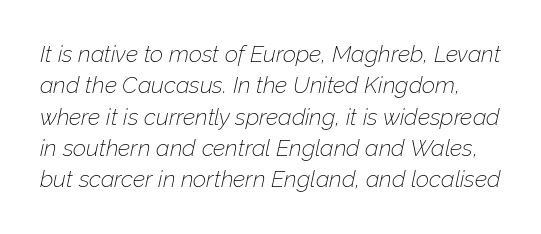
Q: Is the text bold? A: No.
Q: Is the text italic (slanted)? A: Yes, it leans right by about 12 degrees.
Q: Is the text underlined? A: No.
Q: Is the spacing between letters normal or unusually wide? A: Normal.
Q: Is the spacing between lines tight, normal or loose? A: Normal.
